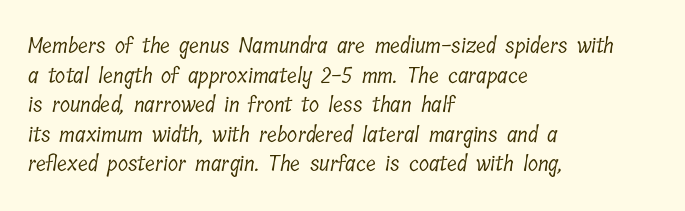
The image shows 21 px text type; set left-aligned, normal line spacing (1.41x), normal letter spacing, not underlined.
